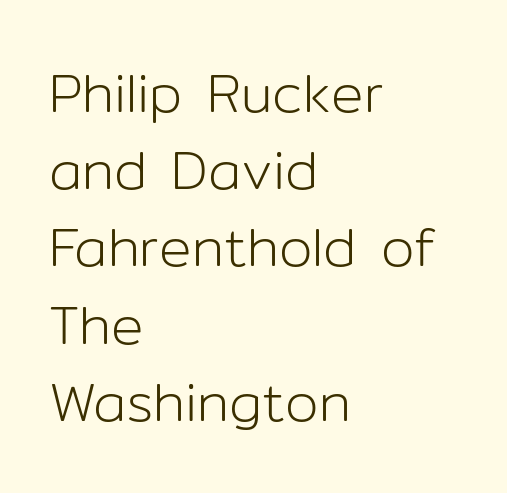
Q: Is the text bold? A: No.
Q: Is the text italic (slanted)? A: No, it is upright.
Q: Is the typeface a serif or a sans-serif typeface? A: Sans-serif.
Q: Is the text underlined? A: No.
Q: How is the paragraph aligned? A: Left-aligned.
Q: Is the spacing between letters normal or unusually wide? A: Normal.
Q: Is the spacing between lines tight, normal or loose? A: Normal.
Q: Width (condensed, normal, or wide)? A: Normal.
Q: Stroke contrast? A: Low.
Q: x-height? A: Medium.
Q: Monospaced? A: No.
